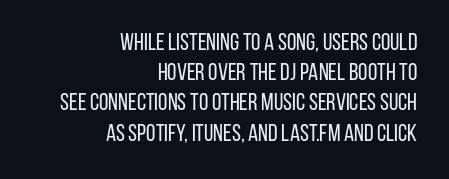
The image shows 24 px text type, upright; set right-aligned, normal line spacing (1.26x), normal letter spacing, not underlined.
